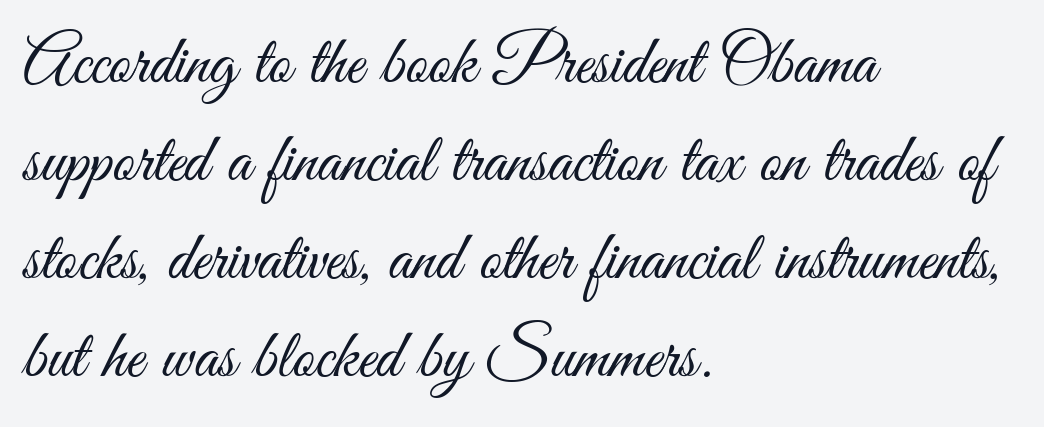
The image shows 69 px light, condensed sans-serif type; set left-aligned, normal line spacing (1.42x), normal letter spacing, not underlined; medium stroke contrast and a small x-height.
